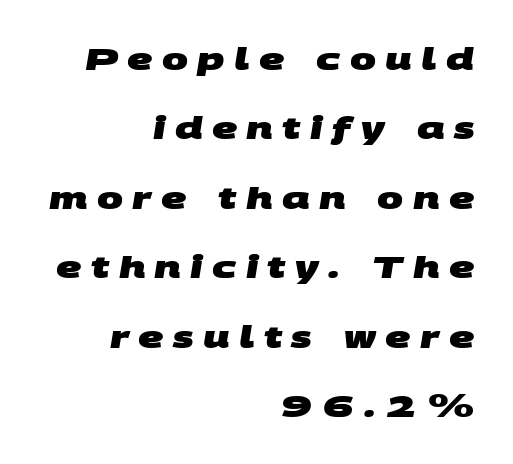
I'd describe the lettering as bold — thick and assertive. Type without underlining. The tracking jumps out immediately: characters are airy and widely separated. Quick note: interline space is abundant. This rendering employs a face without finishing strokes, i.e., a sans-serif. Compared with a flush-left layout, this one pins lines to the opposite, right side.
